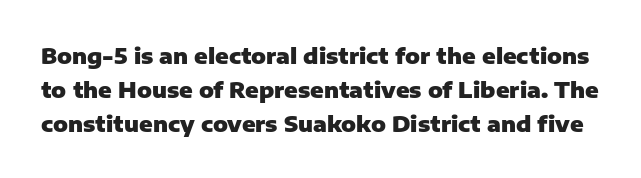
Q: Is the text bold? A: Yes.
Q: Is the text italic (slanted)? A: No, it is upright.
Q: Is the text underlined? A: No.
Q: Is the spacing between letters normal or unusually wide? A: Normal.
Q: Is the spacing between lines tight, normal or loose? A: Normal.
